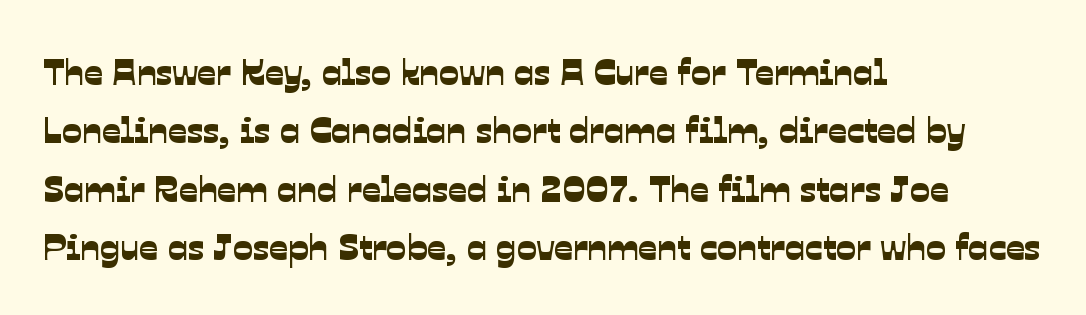
The image shows 37 px sans-serif type; set left-aligned, normal line spacing (1.58x), normal letter spacing, not underlined; low stroke contrast and a medium x-height.
